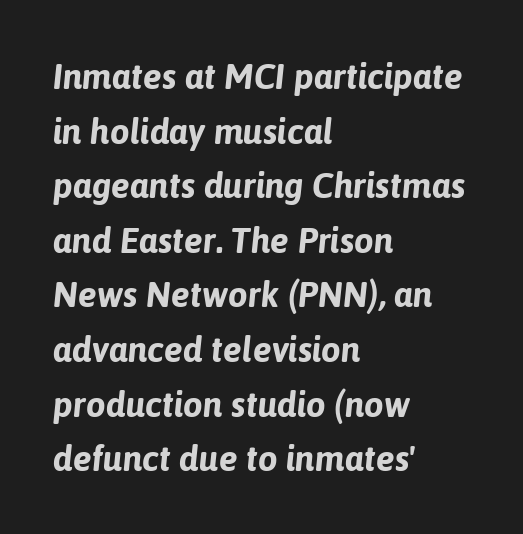
{"italic": "yes", "lean": "right", "slant_degrees": 6, "bold": "yes", "weight": "bold", "width": "normal", "stroke_contrast": "low", "x_height": "medium", "monospaced": "no", "underline": "no", "align": "left", "line_spacing": "normal", "line_spacing_ratio": 1.56, "letter_spacing": "normal", "letter_spacing_em": 0.0, "glyph_px": 35}
